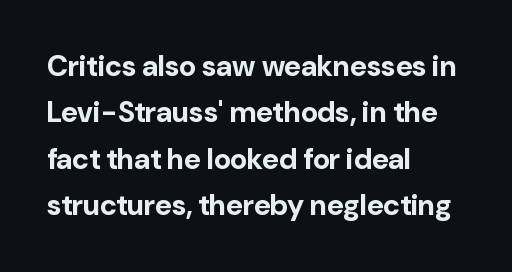
{"serif": "no", "italic": "no", "bold": "yes", "weight": "bold", "width": "normal", "stroke_contrast": "low", "x_height": "medium", "monospaced": "no", "underline": "no", "align": "left", "line_spacing": "normal", "line_spacing_ratio": 1.6, "letter_spacing": "normal", "letter_spacing_em": 0.0, "glyph_px": 29}
